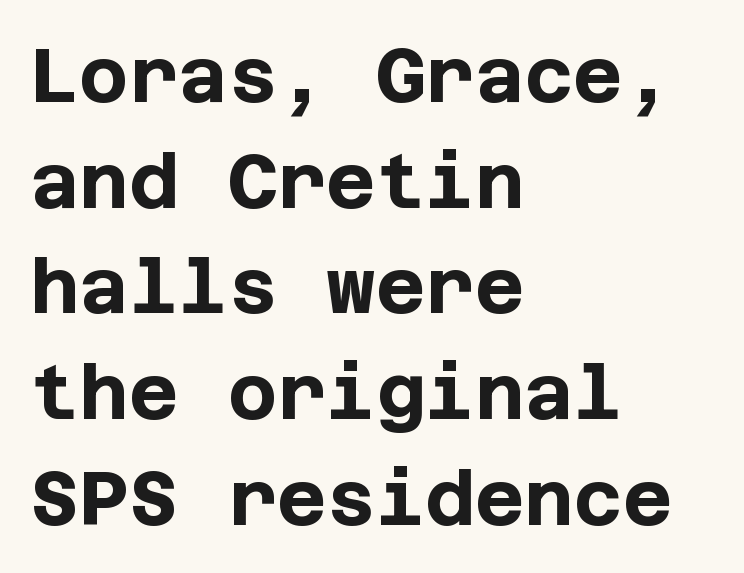
Q: Is the text bold? A: Yes.
Q: Is the text italic (slanted)? A: No, it is upright.
Q: Is the typeface a serif or a sans-serif typeface? A: Sans-serif.
Q: Is the text underlined? A: No.
Q: How is the paragraph aligned? A: Left-aligned.
Q: Is the spacing between letters normal or unusually wide? A: Normal.
Q: Is the spacing between lines tight, normal or loose? A: Normal.
Q: Width (condensed, normal, or wide)? A: Normal.
Q: Stroke contrast? A: Low.
Q: x-height? A: Large.
